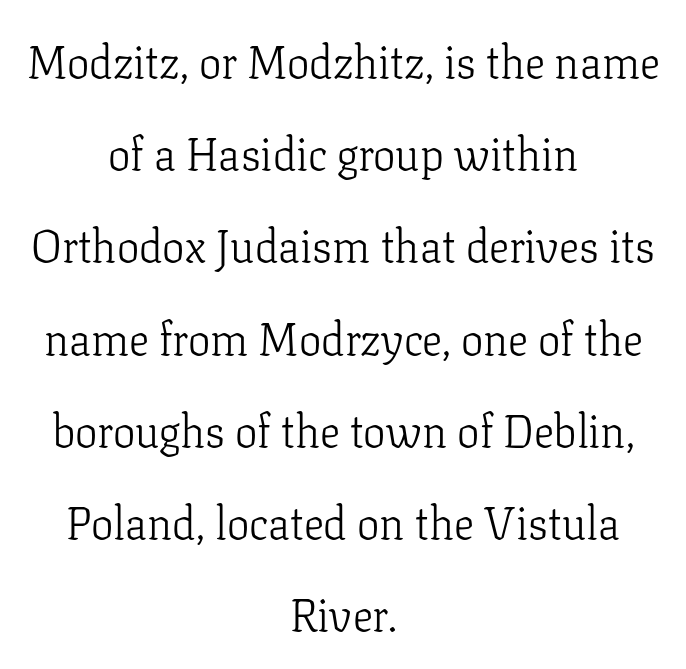
Q: Is the text bold? A: No.
Q: Is the text italic (slanted)? A: No, it is upright.
Q: Is the typeface a serif or a sans-serif typeface? A: Serif.
Q: Is the text underlined? A: No.
Q: How is the paragraph aligned? A: Centered.
Q: Is the spacing between letters normal or unusually wide? A: Normal.
Q: Is the spacing between lines tight, normal or loose? A: Loose.
Q: Width (condensed, normal, or wide)? A: Normal.
Q: Stroke contrast? A: Low.
Q: x-height? A: Medium.
Q: Monospaced? A: No.
